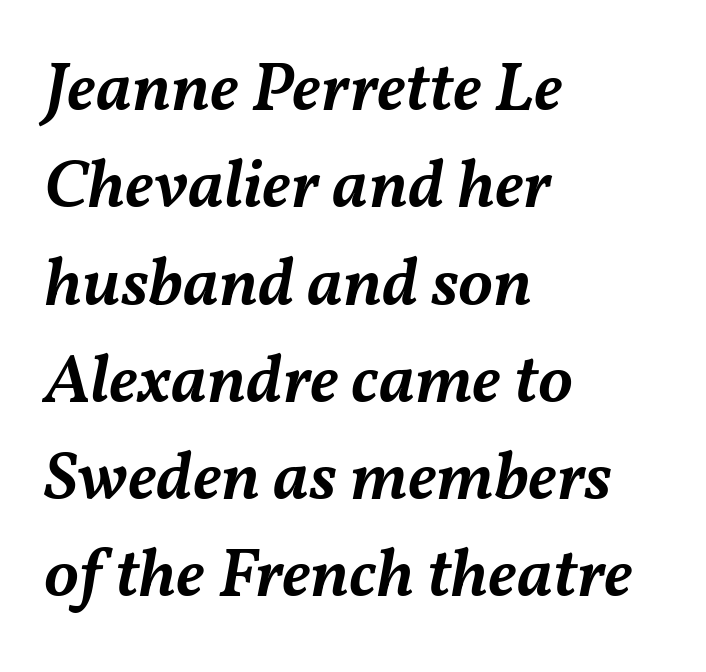
Q: Is the text bold? A: Semi-bold.
Q: Is the text italic (slanted)? A: Yes, it leans right by about 11 degrees.
Q: Is the text underlined? A: No.
Q: How is the paragraph aligned? A: Left-aligned.
Q: Is the spacing between letters normal or unusually wide? A: Normal.
Q: Is the spacing between lines tight, normal or loose? A: Normal.
Q: Width (condensed, normal, or wide)? A: Normal.
Q: Stroke contrast? A: Medium.
Q: x-height? A: Medium.
Q: Monospaced? A: No.
